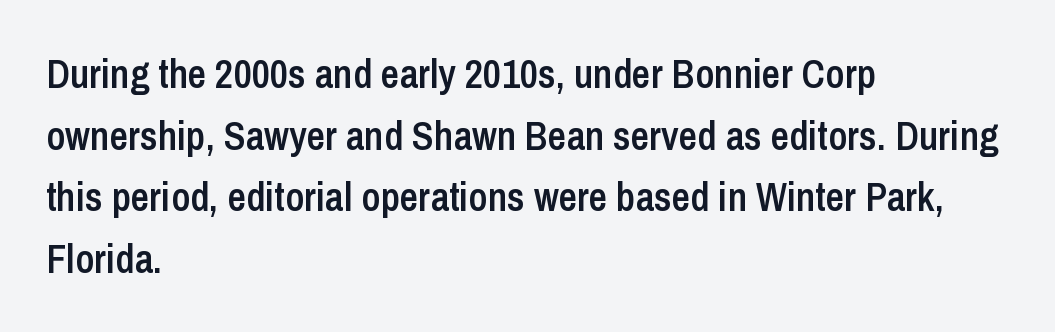
Q: Is the text bold? A: Semi-bold.
Q: Is the text italic (slanted)? A: No, it is upright.
Q: Is the typeface a serif or a sans-serif typeface? A: Sans-serif.
Q: Is the text underlined? A: No.
Q: How is the paragraph aligned? A: Left-aligned.
Q: Is the spacing between letters normal or unusually wide? A: Normal.
Q: Is the spacing between lines tight, normal or loose? A: Normal.
Q: Width (condensed, normal, or wide)? A: Condensed.
Q: Stroke contrast? A: Low.
Q: x-height? A: Medium.
Q: Monospaced? A: No.
